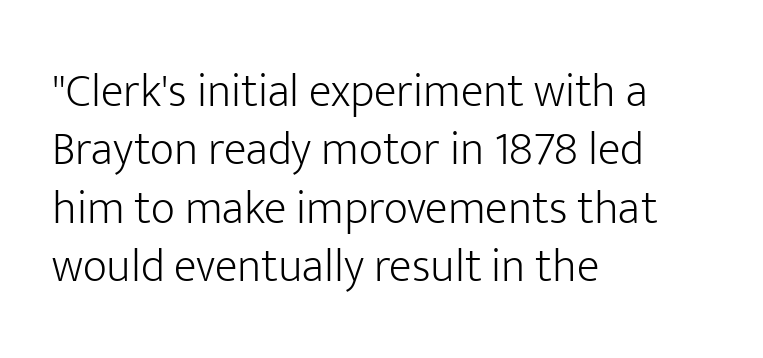
Q: Is the text bold? A: No.
Q: Is the text italic (slanted)? A: No, it is upright.
Q: Is the typeface a serif or a sans-serif typeface? A: Sans-serif.
Q: Is the text underlined? A: No.
Q: How is the paragraph aligned? A: Left-aligned.
Q: Is the spacing between letters normal or unusually wide? A: Normal.
Q: Width (condensed, normal, or wide)? A: Normal.
Q: Stroke contrast? A: Low.
Q: x-height? A: Medium.
Q: Monospaced? A: No.
